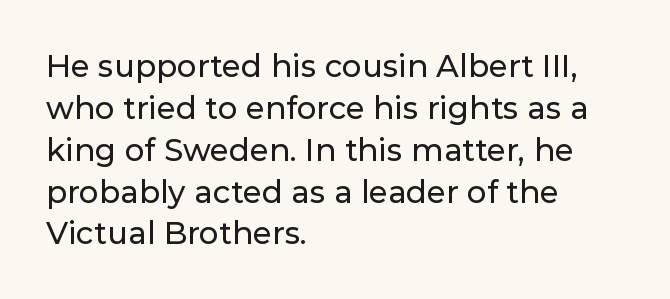
Each line starts at the same left margin while the right side varies. A typesetter would call this proportional, since set widths differ per character. Notice how descenders clear the ascenders below comfortably — that's standard leading. Descenders are the only things crossing below the line.
